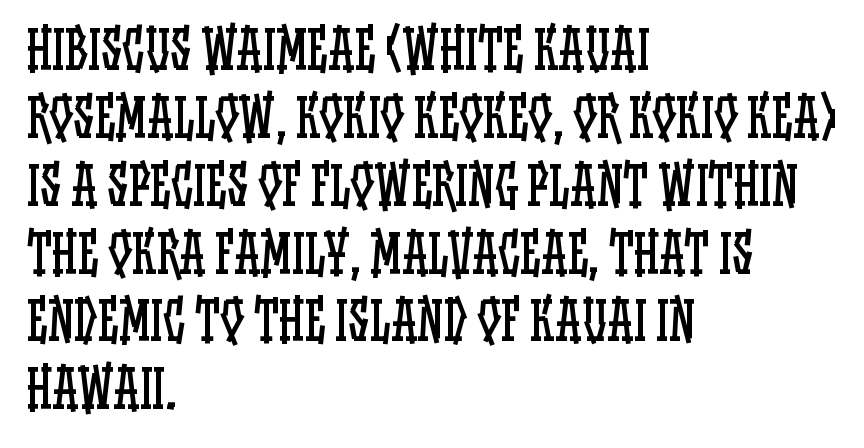
{"italic": "no", "bold": "no", "weight": "regular", "width": "condensed", "stroke_contrast": "low", "x_height": "large", "monospaced": "no", "underline": "no", "align": "left", "line_spacing": "normal", "line_spacing_ratio": 1.28, "letter_spacing": "normal", "letter_spacing_em": 0.0, "glyph_px": 53}
